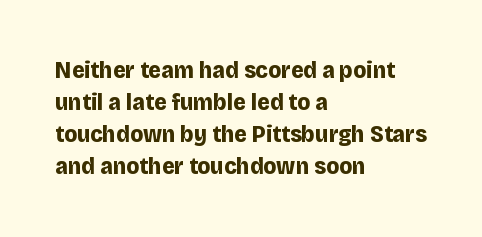
{"italic": "no", "bold": "yes", "underline": "no", "align": "left", "line_spacing": "normal", "line_spacing_ratio": 1.34, "letter_spacing": "normal", "letter_spacing_em": 0.0, "glyph_px": 24}
